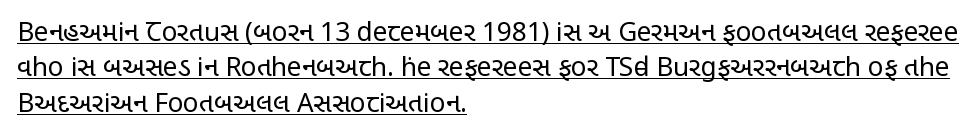
The image shows 26 px text type, upright; set left-aligned, normal line spacing (1.36x), normal letter spacing, underlined.
